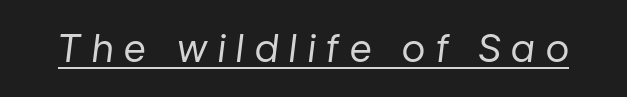
The image shows 38 px regular-weight type, italic (leaning right); set unusually wide letter spacing (+0.29 em), underlined; low stroke contrast and a medium x-height.
